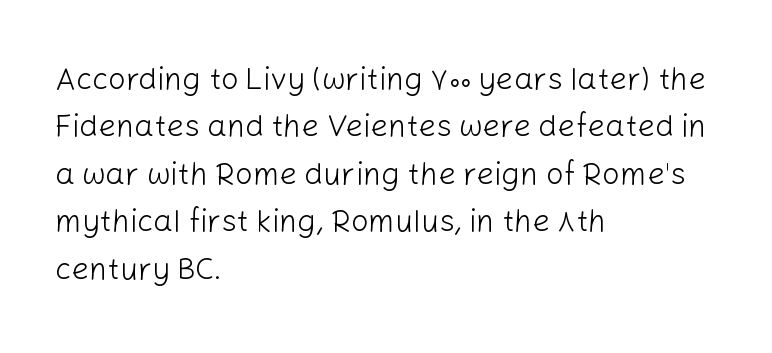
The image shows 31 px light sans-serif type, upright; set left-aligned, normal line spacing (1.53x), normal letter spacing, not underlined; low stroke contrast and a medium x-height.
